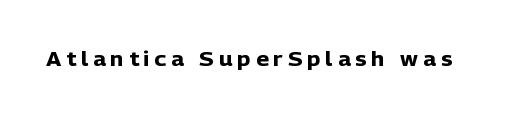
The image shows 20 px bold type, upright; set unusually wide letter spacing (+0.25 em), not underlined.
